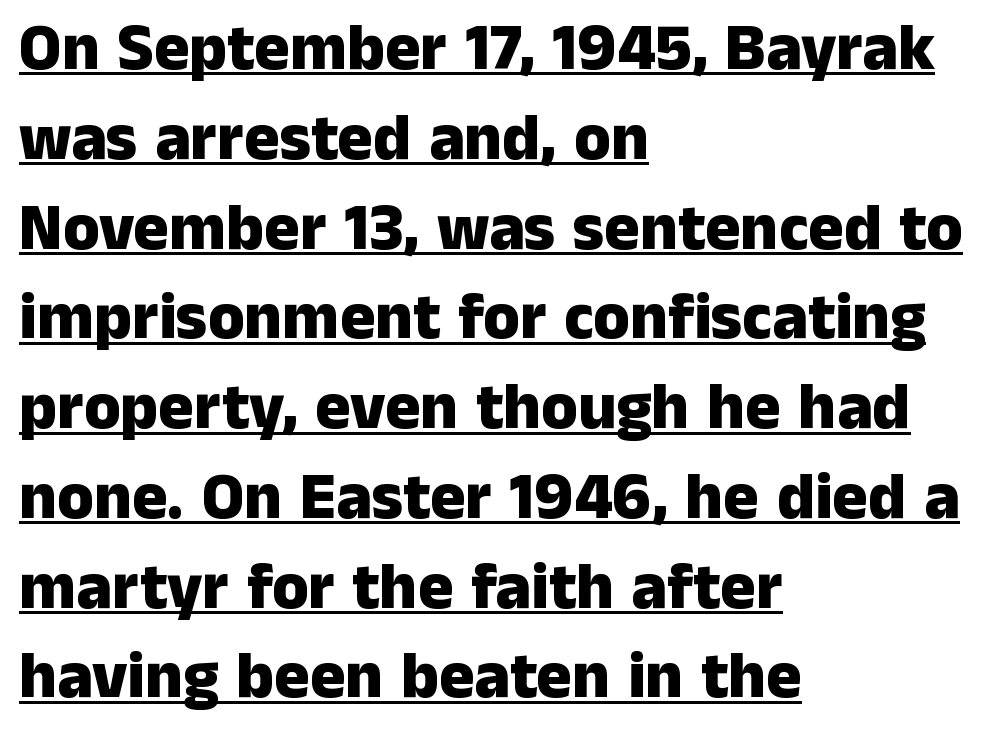
The image shows 66 px heavy sans-serif type, upright; set left-aligned, normal line spacing (1.36x), normal letter spacing, underlined; low stroke contrast and a medium x-height.
